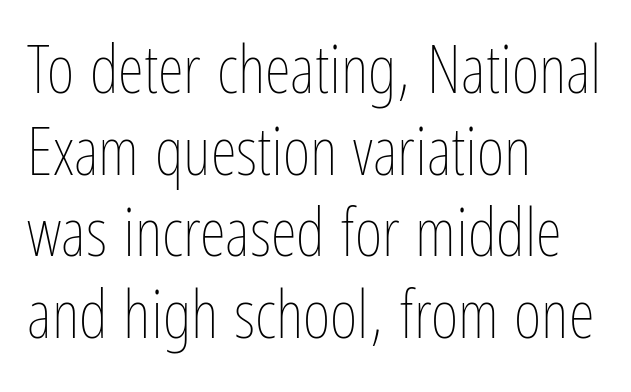
The image shows 67 px thin, condensed type, upright; set left-aligned, line spacing 1.22x, normal letter spacing, not underlined; low stroke contrast and a medium x-height.
